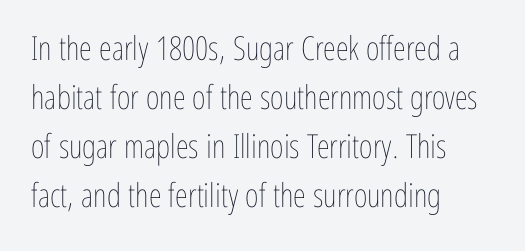
Q: Is the text bold? A: No.
Q: Is the text italic (slanted)? A: No, it is upright.
Q: Is the text underlined? A: No.
Q: How is the paragraph aligned? A: Left-aligned.
Q: Is the spacing between letters normal or unusually wide? A: Normal.
Q: Is the spacing between lines tight, normal or loose? A: Normal.
Q: Width (condensed, normal, or wide)? A: Condensed.
Q: Stroke contrast? A: Low.
Q: x-height? A: Medium.
Q: Monospaced? A: No.
